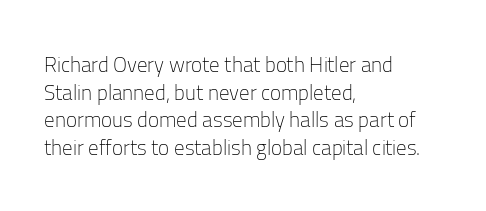
{"italic": "no", "bold": "no", "underline": "no", "align": "left", "line_spacing": "normal", "line_spacing_ratio": 1.31, "letter_spacing": "normal", "letter_spacing_em": 0.0, "glyph_px": 21}
